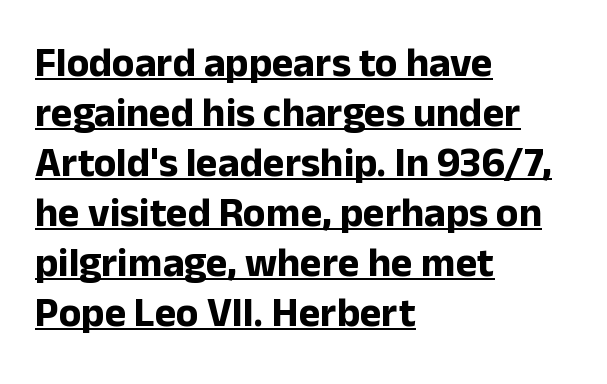
The image shows 41 px bold sans-serif type, upright; set left-aligned, line spacing 1.22x, normal letter spacing, underlined; low stroke contrast and a medium x-height.
